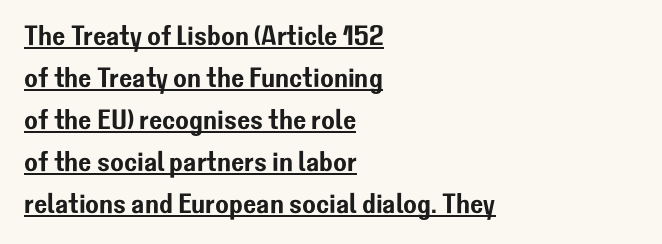
The image shows 28 px sans-serif type, upright; set left-aligned, normal line spacing (1.5x), normal letter spacing, underlined; low stroke contrast and a medium x-height.
